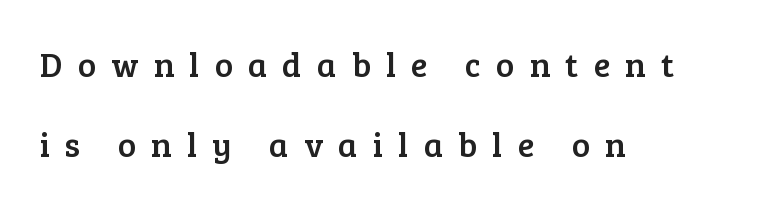
The ragged edge is on the right, which tells us the setting is flush left. A typesetter would mark this as roman, not italic. Glance below the letters and you will spot only blank space. Does the type have serifs? Yes, each stem ends in a small foot.
